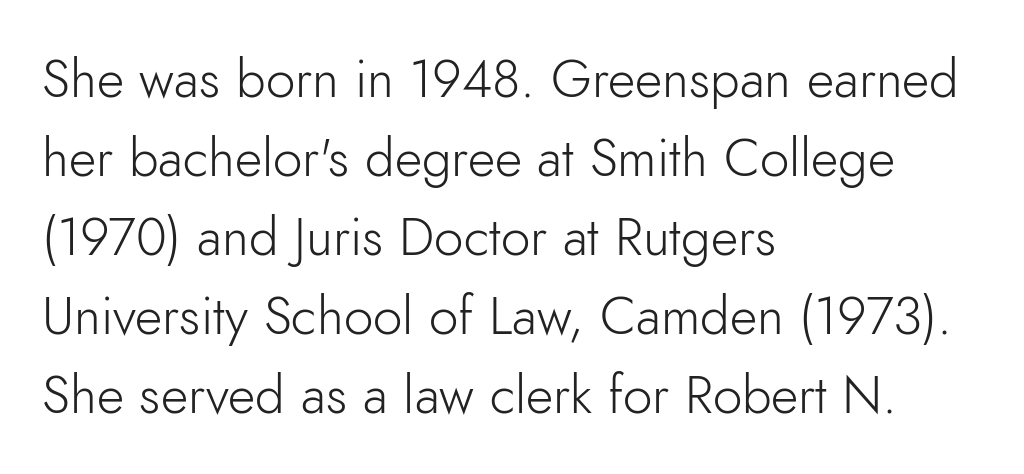
Q: Is the text bold? A: No.
Q: Is the text italic (slanted)? A: No, it is upright.
Q: Is the typeface a serif or a sans-serif typeface? A: Sans-serif.
Q: Is the text underlined? A: No.
Q: How is the paragraph aligned? A: Left-aligned.
Q: Is the spacing between letters normal or unusually wide? A: Normal.
Q: Is the spacing between lines tight, normal or loose? A: Normal.
Q: Width (condensed, normal, or wide)? A: Normal.
Q: Stroke contrast? A: Low.
Q: x-height? A: Small.
Q: Monospaced? A: No.
